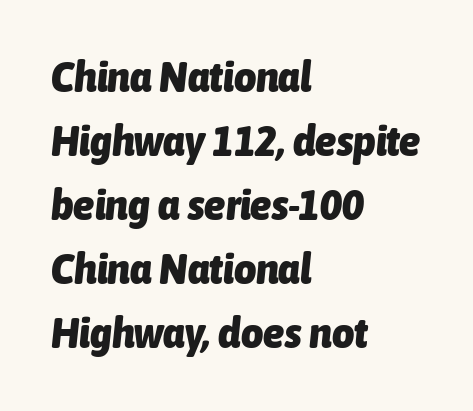
The image shows 43 px heavy, condensed type, italic (leaning right); set left-aligned, normal line spacing (1.49x), normal letter spacing, not underlined; low stroke contrast and a medium x-height.
